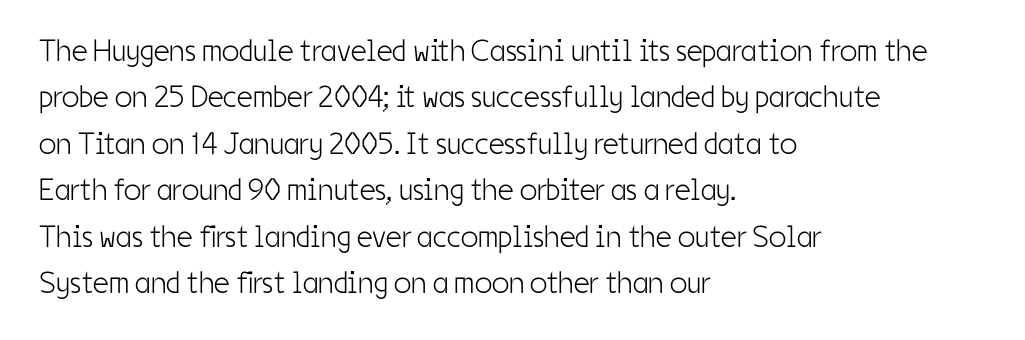
{"serif": "no", "italic": "no", "bold": "no", "weight": "light", "width": "condensed", "stroke_contrast": "low", "x_height": "medium", "monospaced": "no", "underline": "no", "align": "left", "line_spacing": "normal", "line_spacing_ratio": 1.5, "letter_spacing": "normal", "letter_spacing_em": 0.0, "glyph_px": 31}
